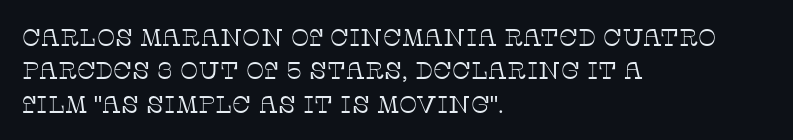
The image shows 24 px text type, upright; set left-aligned, normal line spacing (1.39x), normal letter spacing, not underlined.
